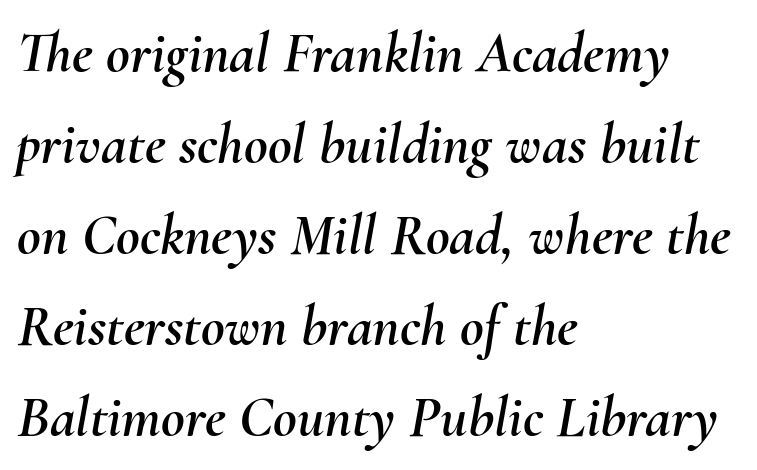
The image shows 58 px text type, italic (leaning right); set left-aligned, normal line spacing (1.57x), normal letter spacing, not underlined; medium stroke contrast and a small x-height.
